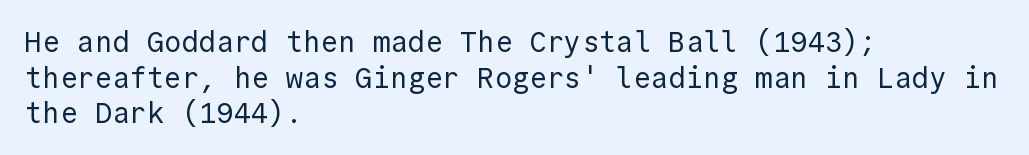
Every stem runs plumb, perpendicular to the baseline. The passage shown is not bold in any degree. The type is set solid horizontally, with unmodified tracking. Only glyphs here, with clear space below each row. Looks like terminal output: every glyph gets an equal slot.
